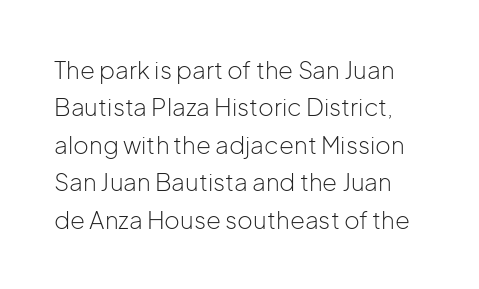
Q: Is the text bold? A: No.
Q: Is the text italic (slanted)? A: No, it is upright.
Q: Is the text underlined? A: No.
Q: Is the spacing between letters normal or unusually wide? A: Normal.
Q: Is the spacing between lines tight, normal or loose? A: Normal.
